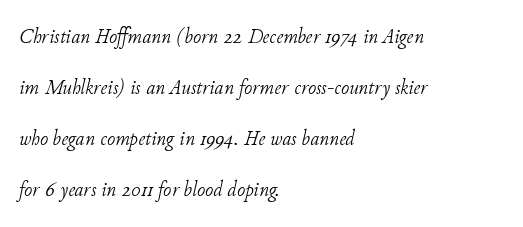
Q: Is the text bold? A: No.
Q: Is the text italic (slanted)? A: Yes, it leans right by about 11 degrees.
Q: Is the text underlined? A: No.
Q: How is the paragraph aligned? A: Left-aligned.
Q: Is the spacing between letters normal or unusually wide? A: Normal.
Q: Is the spacing between lines tight, normal or loose? A: Loose.
